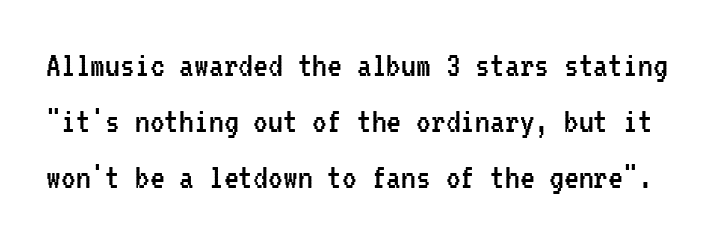
These glyphs show unthickened strokes, regular width or finer. Quick note: interline space is typical. Think of a typewriter: that constant character pitch is what you see here. Look at the bottom of the vertical strokes: they stop flat, with no serifs. A clean baseline with only descenders dipping below it. Italic: no, the glyphs are upright roman.
